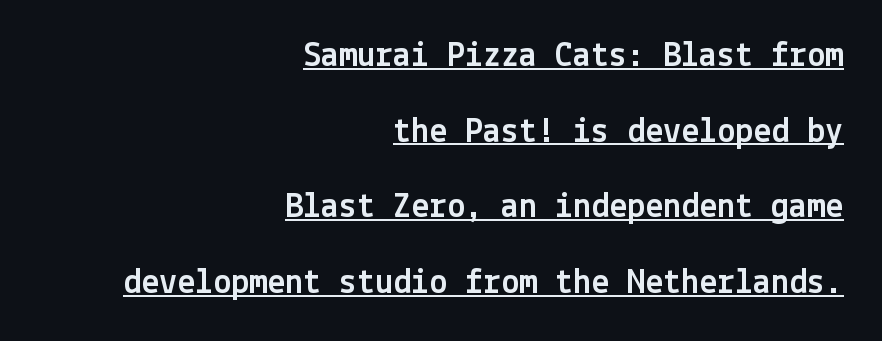
{"serif": "no", "italic": "no", "width": "normal", "x_height": "medium", "underline": "yes", "align": "right", "line_spacing": "loose", "line_spacing_ratio": 2.1, "letter_spacing": "normal", "letter_spacing_em": 0.0, "glyph_px": 36}
